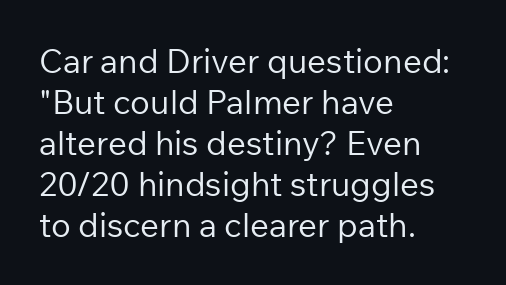
Do the characters align in a grid? No, the font is proportional. This sample uses plain, unmodified letter spacing. The lettering stays uniformly vertical, giving the passage a roman look. A bare baseline throughout the passage. Font category for this specimen: sans-serif. Ink coverage per letter is moderate at most.
